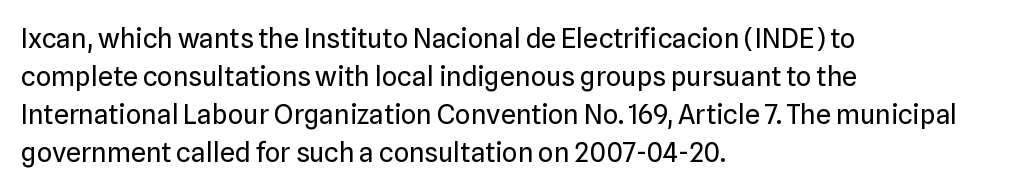
The designer left line spacing at the default. A classic flush-left, rag-right setting is used for this passage. The font sits on the lighter half of the weight spectrum, regular included. The letters stand straight up with perfectly vertical stems. No word sits above an underline.
